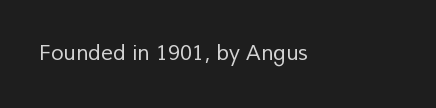
Students, note that the glyphs here touch the page at normal intervals. The typesetting does not lean heavy: it is not bold. Descender tails drop into unmarked territory.
